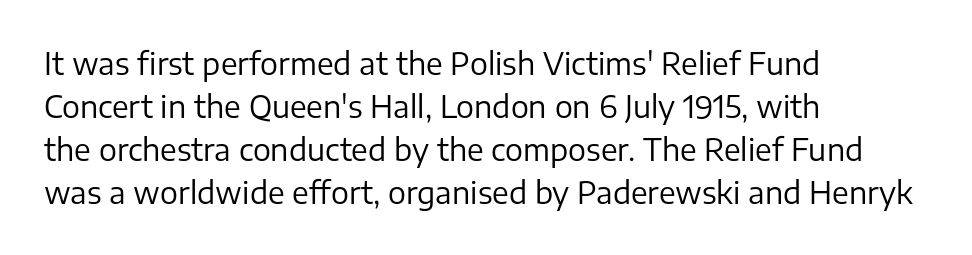
Q: Is the text bold? A: No.
Q: Is the text italic (slanted)? A: No, it is upright.
Q: Is the typeface a serif or a sans-serif typeface? A: Sans-serif.
Q: Is the text underlined? A: No.
Q: How is the paragraph aligned? A: Left-aligned.
Q: Is the spacing between letters normal or unusually wide? A: Normal.
Q: Is the spacing between lines tight, normal or loose? A: Normal.
Q: Width (condensed, normal, or wide)? A: Normal.
Q: Stroke contrast? A: Low.
Q: x-height? A: Medium.
Q: Monospaced? A: No.
